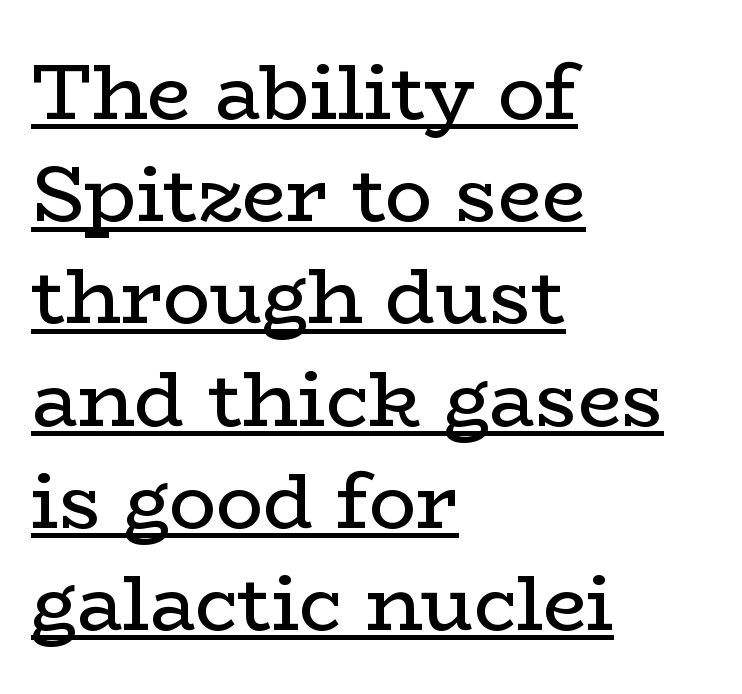
{"serif": "yes", "italic": "no", "bold": "no", "weight": "regular", "width": "wide", "stroke_contrast": "low", "x_height": "medium", "monospaced": "no", "underline": "yes", "align": "left", "line_spacing": "normal", "line_spacing_ratio": 1.31, "letter_spacing": "normal", "letter_spacing_em": 0.0, "glyph_px": 78}
